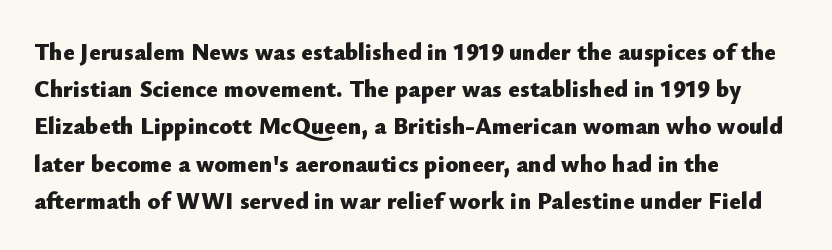
Q: Is the text bold? A: Yes.
Q: Is the text italic (slanted)? A: No, it is upright.
Q: Is the text underlined? A: No.
Q: How is the paragraph aligned? A: Left-aligned.
Q: Is the spacing between letters normal or unusually wide? A: Normal.
Q: Is the spacing between lines tight, normal or loose? A: Normal.
